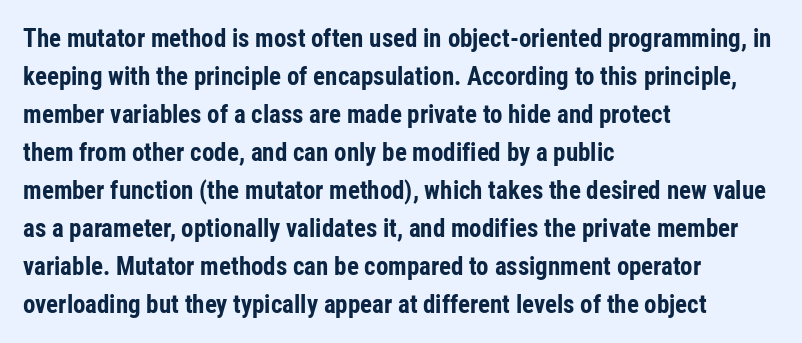
{"italic": "no", "bold": "yes", "underline": "no", "align": "left", "line_spacing": "normal", "line_spacing_ratio": 1.52, "letter_spacing": "normal", "letter_spacing_em": 0.0, "glyph_px": 25}
